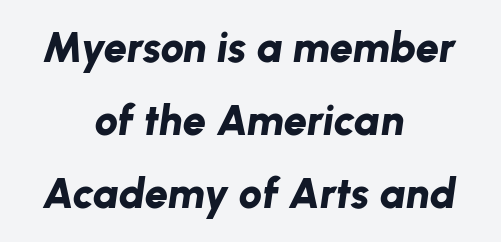
Q: Is the text bold? A: Yes.
Q: Is the text italic (slanted)? A: Yes, it leans right by about 8 degrees.
Q: Is the text underlined? A: No.
Q: How is the paragraph aligned? A: Centered.
Q: Is the spacing between letters normal or unusually wide? A: Normal.
Q: Width (condensed, normal, or wide)? A: Normal.
Q: Stroke contrast? A: Low.
Q: x-height? A: Medium.
Q: Monospaced? A: No.
